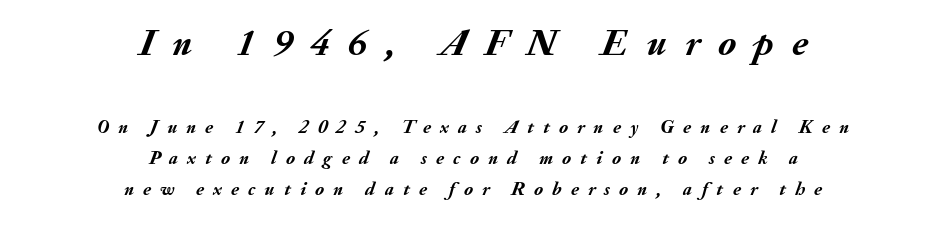
Italic? Definitely — the glyphs are oblique. Looks like regular typesetting: each glyph gets only the width it needs. Baseline-to-baseline distance is the conventional proportion of letter height. Chunky letters — that's bold for sure.
